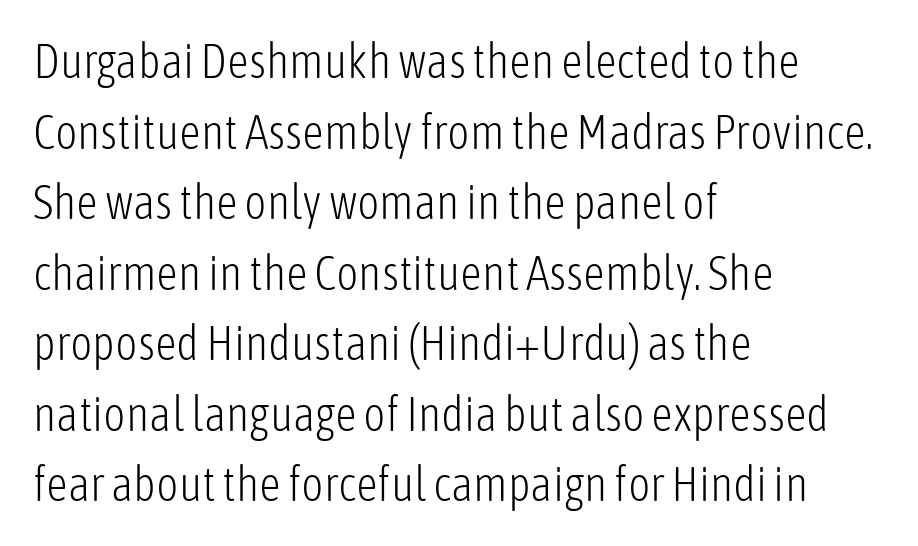
{"serif": "no", "italic": "no", "bold": "no", "weight": "light", "width": "condensed", "stroke_contrast": "low", "x_height": "medium", "monospaced": "no", "underline": "no", "align": "left", "line_spacing": "normal", "line_spacing_ratio": 1.47, "letter_spacing": "normal", "letter_spacing_em": 0.0, "glyph_px": 48}
